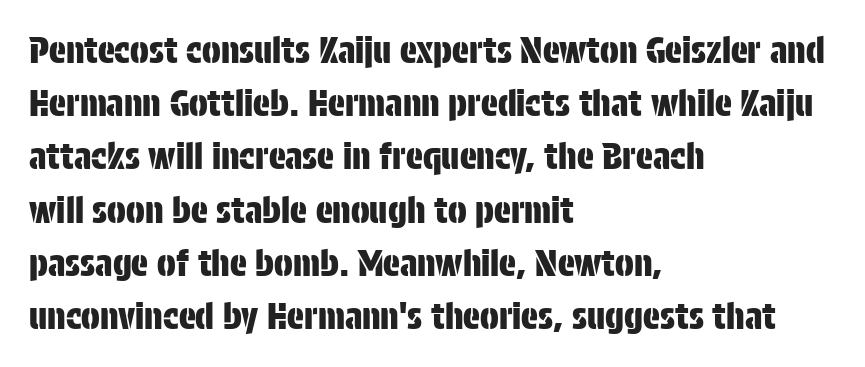
Is there much room between lines? A standard amount, neither cramped nor airy. Every character sits straight up, as roman type does. This sample has the flowing, uneven cadence of proportional lettering. The glyphs are unaccompanied by any horizontal stroke below them. Layout note: lines flush left. The rendering shows plain stroke endings on the letterforms — a sans-serif design.
